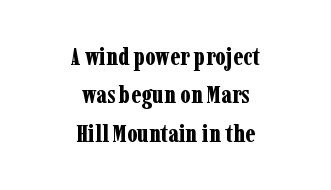
The image shows 24 px bold type, upright; set centered, normal line spacing (1.6x), normal letter spacing, not underlined.
